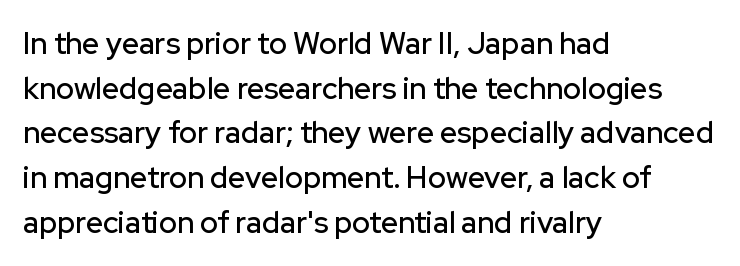
The image shows 30 px sans-serif type, upright; set left-aligned, normal line spacing (1.49x), normal letter spacing, not underlined; low stroke contrast and a medium x-height.
